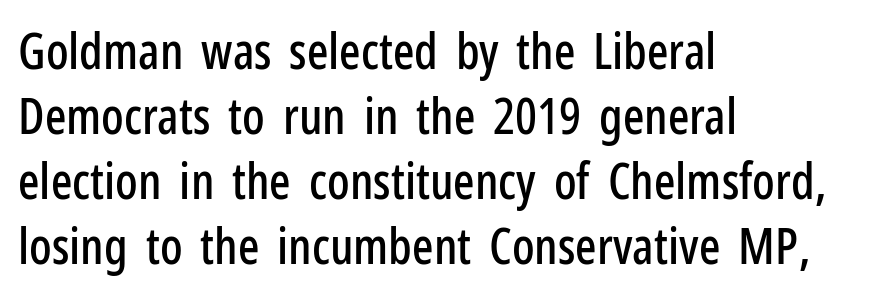
The image shows 50 px condensed sans-serif type, upright; set left-aligned, normal line spacing (1.3x), normal letter spacing, not underlined; low stroke contrast and a medium x-height.
